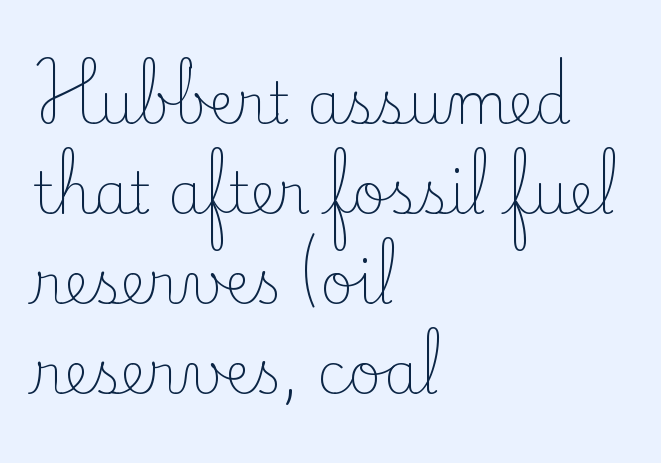
{"serif": "yes", "italic": "no", "bold": "no", "weight": "light", "width": "normal", "stroke_contrast": "low", "x_height": "small", "monospaced": "no", "underline": "no", "align": "left", "line_spacing": "normal", "line_spacing_ratio": 1.58, "letter_spacing": "normal", "letter_spacing_em": 0.0, "glyph_px": 57}
